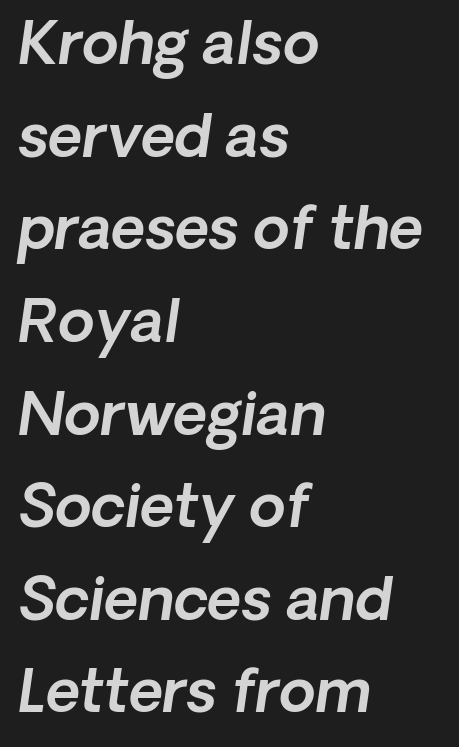
The axis of the letterforms is tilted away from vertical. Look at the tracking — it's just the regular setting, nothing added. The gap between lines stays unmarked. The rendering uses natural spacing where letterforms have individual widths. The paragraph has a hard left edge and a soft right edge.
